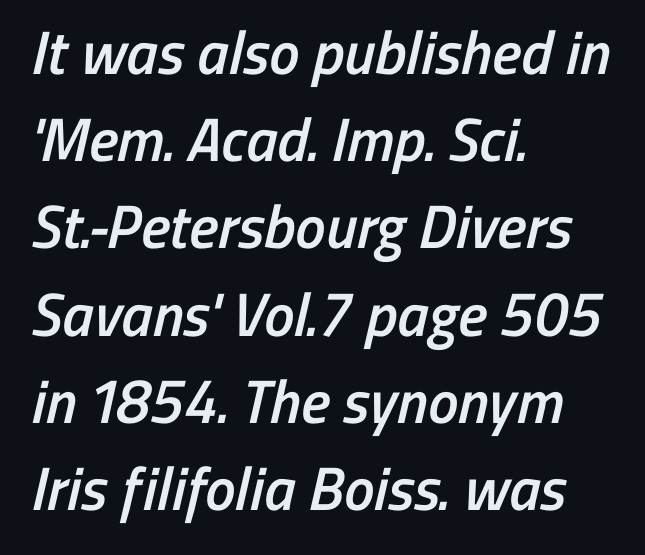
Short note: letters normally spaced. Proportional: the letters do not fall into vertical columns. Line starts are locked; line ends wander. Unlike a traditional serif, this face leaves its strokes unadorned. A clean baseline with only descenders dipping below it. In terms of leading, this rendering sits right in the middle.
